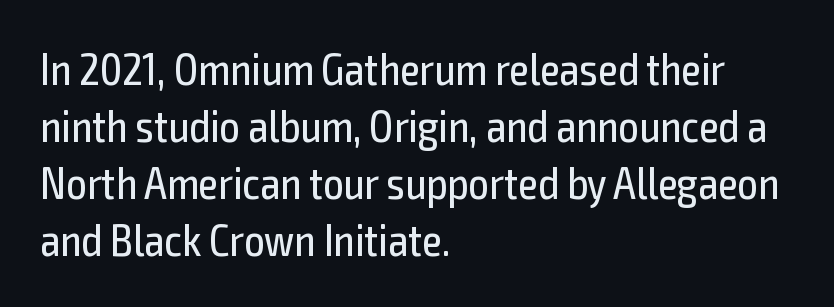
Decoration check: the copy has no underline. Tracking value appears to be zero — textbook default spacing. The lines are quadded left. Is this a fixed-width face? No — the glyphs have proportional, varying widths. The lines sit at an ordinary, default distance from one another.
